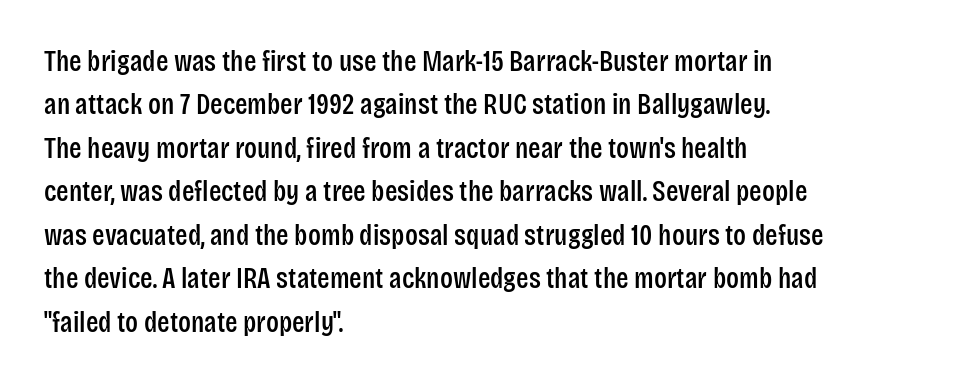
Clear beneath every line of the passage. The paragraph has a hard left edge and a soft right edge. This sample uses an upright cut, with every glyph sitting square on the baseline. Evenly set lines give the paragraph a standard silhouette. These lines are rendered in a variable-pitch font. The passage shown has conventional tracking throughout.
